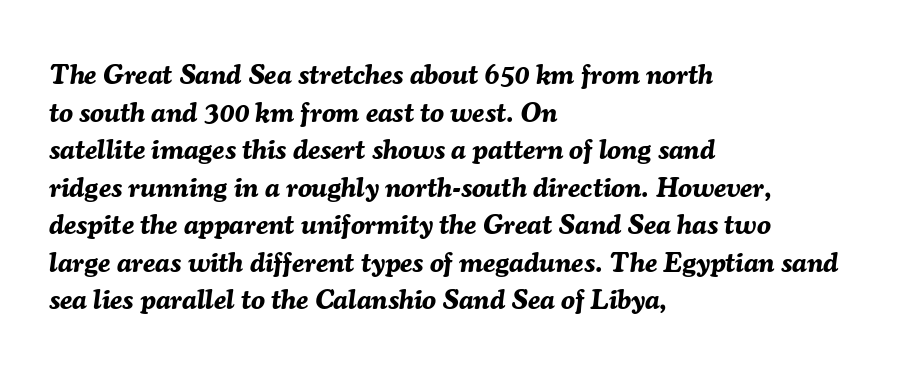
{"italic": "yes", "lean": "right", "slant_degrees": 7, "bold": "yes", "weight": "bold", "width": "normal", "stroke_contrast": "medium", "x_height": "medium", "monospaced": "no", "underline": "no", "align": "left", "line_spacing": "normal", "line_spacing_ratio": 1.34, "letter_spacing": "normal", "letter_spacing_em": 0.0, "glyph_px": 28}
